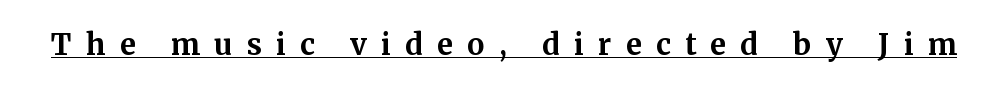
Q: Is the text bold? A: Yes.
Q: Is the text italic (slanted)? A: No, it is upright.
Q: Is the typeface a serif or a sans-serif typeface? A: Serif.
Q: Is the text underlined? A: Yes.
Q: Is the spacing between letters normal or unusually wide? A: Unusually wide.
Q: Width (condensed, normal, or wide)? A: Normal.
Q: Stroke contrast? A: Medium.
Q: x-height? A: Medium.
Q: Monospaced? A: No.
